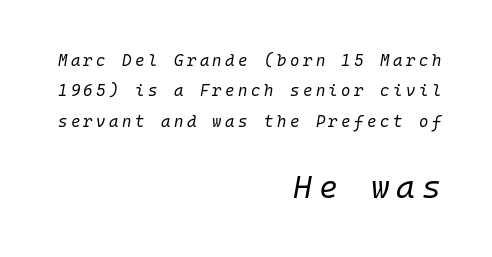
{"italic": "yes", "lean": "right", "slant_degrees": 10, "bold": "no", "weight": "regular", "width": "normal", "stroke_contrast": "low", "x_height": "medium", "monospaced": "yes", "underline": "no", "align": "right", "line_spacing": "loose", "line_spacing_ratio": 1.9, "letter_spacing": "wide", "letter_spacing_em": 0.22, "larger_block": "second", "size_ratio": 2.0, "glyph_px": 32}
